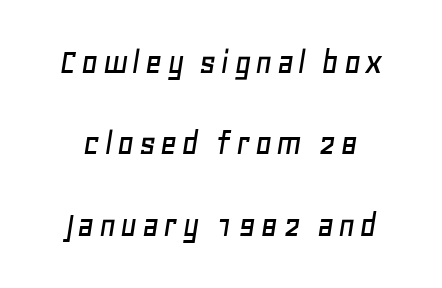
Looks like regular typesetting: each glyph gets only the width it needs. The line-height multiplier appears high, well above default. No word sits above an underline. Notice how the stems are inclined rather than vertical — that's the hallmark of italics.
